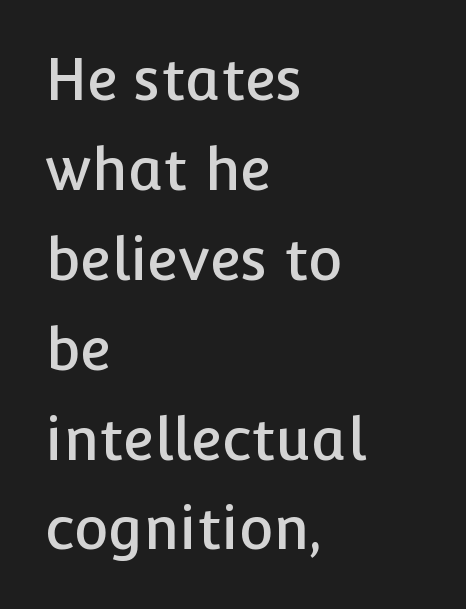
Q: Is the text italic (slanted)? A: No, it is upright.
Q: Is the typeface a serif or a sans-serif typeface? A: Sans-serif.
Q: Is the text underlined? A: No.
Q: How is the paragraph aligned? A: Left-aligned.
Q: Is the spacing between letters normal or unusually wide? A: Normal.
Q: Is the spacing between lines tight, normal or loose? A: Normal.
Q: Width (condensed, normal, or wide)? A: Normal.
Q: Stroke contrast? A: Low.
Q: x-height? A: Medium.
Q: Monospaced? A: No.
